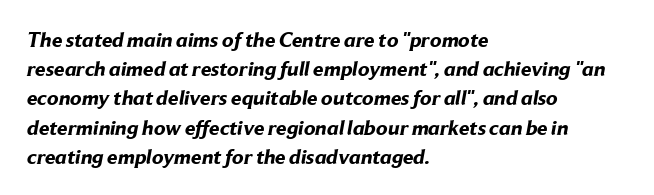
The image shows 21 px bold type; set left-aligned, normal line spacing (1.39x), normal letter spacing, not underlined.
